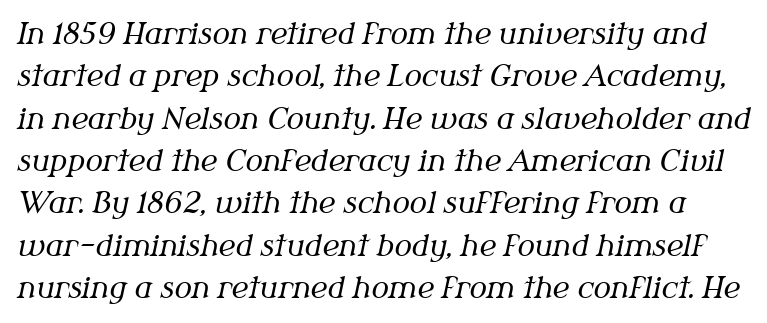
Q: Is the text bold? A: No.
Q: Is the text italic (slanted)? A: Yes, it leans right by about 12 degrees.
Q: Is the typeface a serif or a sans-serif typeface? A: Serif.
Q: Is the text underlined? A: No.
Q: Is the spacing between letters normal or unusually wide? A: Normal.
Q: Is the spacing between lines tight, normal or loose? A: Normal.
Q: Width (condensed, normal, or wide)? A: Normal.
Q: Stroke contrast? A: Medium.
Q: x-height? A: Medium.
Q: Monospaced? A: No.
